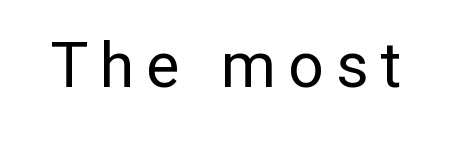
In terms of letterform style, serifs are entirely absent. Descenders are the only things crossing below the line. You can tell it's not italic because the verticals are truly vertical. Spacing verdict: proportional, widths tailored to each character. Each stroke keeps to a modest, everyday thickness or less.
